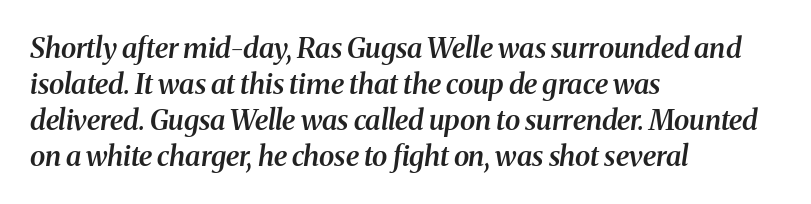
{"serif": "yes", "italic": "yes", "lean": "right", "slant_degrees": 8, "bold": "semi", "weight": "semibold", "width": "normal", "stroke_contrast": "medium", "x_height": "medium", "monospaced": "no", "underline": "no", "align": "left", "line_spacing": "normal", "line_spacing_ratio": 1.28, "letter_spacing": "normal", "letter_spacing_em": 0.0, "glyph_px": 28}
